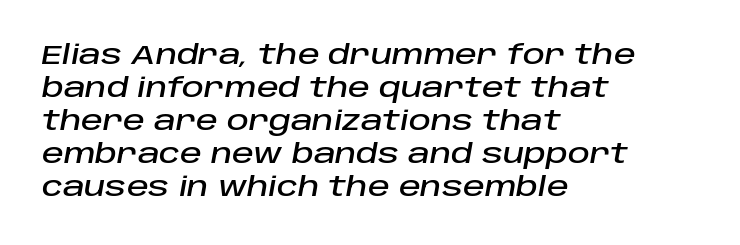
{"italic": "yes", "lean": "right", "slant_degrees": 10, "underline": "no", "align": "left", "line_spacing_ratio": 1.22, "letter_spacing": "normal", "letter_spacing_em": 0.0, "glyph_px": 27}
